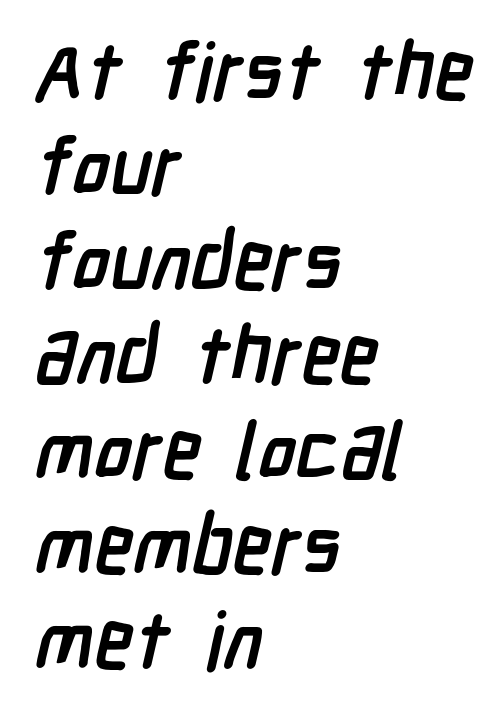
Here the glyphs are tracked normally, forming tight word shapes. Looks like regular typesetting: each glyph gets only the width it needs. The letters are bold, with thick, heavy strokes. This rendering employs a face without finishing strokes, i.e., a sans-serif. Is the block centered? No — it sits flush against the left margin.
